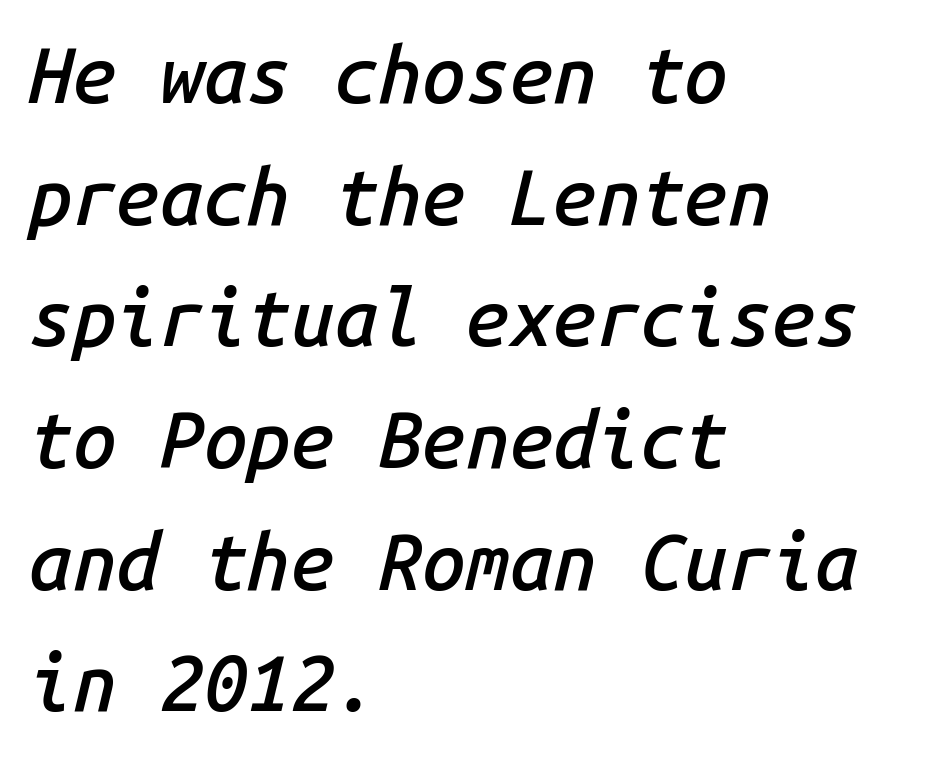
{"italic": "yes", "lean": "right", "slant_degrees": 14, "bold": "semi", "weight": "semibold", "width": "normal", "stroke_contrast": "low", "x_height": "medium", "monospaced": "yes", "underline": "no", "align": "left", "line_spacing": "normal", "line_spacing_ratio": 1.56, "letter_spacing": "normal", "letter_spacing_em": 0.0, "glyph_px": 78}
